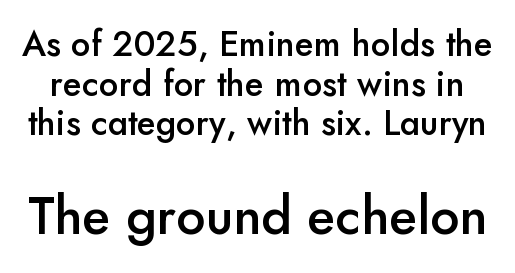
Q: Is the text bold? A: Semi-bold.
Q: Is the text italic (slanted)? A: No, it is upright.
Q: Is the typeface a serif or a sans-serif typeface? A: Sans-serif.
Q: Is the text underlined? A: No.
Q: Is the spacing between letters normal or unusually wide? A: Normal.
Q: Is the spacing between lines tight, normal or loose? A: Tight.
Q: Which block of text is set in a larger size, the first (top) or the second (bottom)? A: The second (bottom) one.
Q: Width (condensed, normal, or wide)? A: Normal.
Q: Stroke contrast? A: Low.
Q: x-height? A: Small.
Q: Monospaced? A: No.
